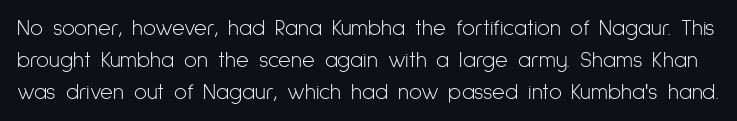
{"italic": "no", "bold": "no", "underline": "no", "line_spacing": "normal", "line_spacing_ratio": 1.45, "letter_spacing": "normal", "letter_spacing_em": 0.0, "glyph_px": 22}
